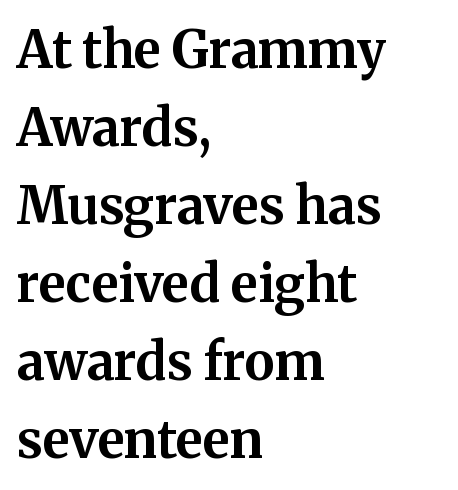
Q: Is the text bold? A: Yes.
Q: Is the text italic (slanted)? A: No, it is upright.
Q: Is the typeface a serif or a sans-serif typeface? A: Serif.
Q: Is the text underlined? A: No.
Q: How is the paragraph aligned? A: Left-aligned.
Q: Is the spacing between letters normal or unusually wide? A: Normal.
Q: Is the spacing between lines tight, normal or loose? A: Normal.
Q: Width (condensed, normal, or wide)? A: Normal.
Q: Stroke contrast? A: Medium.
Q: x-height? A: Medium.
Q: Monospaced? A: No.
